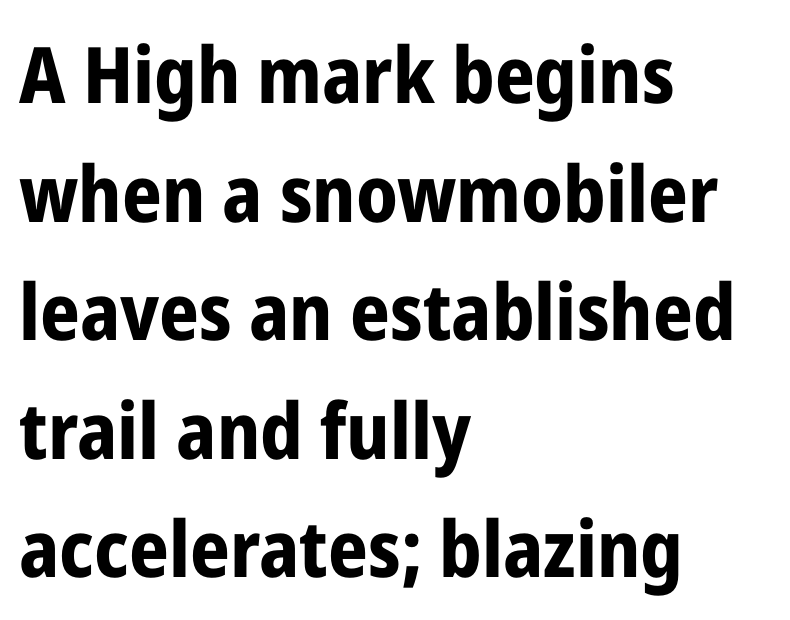
{"serif": "no", "italic": "no", "bold": "yes", "weight": "bold", "width": "condensed", "stroke_contrast": "low", "x_height": "medium", "monospaced": "no", "underline": "no", "align": "left", "line_spacing": "normal", "line_spacing_ratio": 1.52, "letter_spacing": "normal", "letter_spacing_em": 0.0, "glyph_px": 78}
